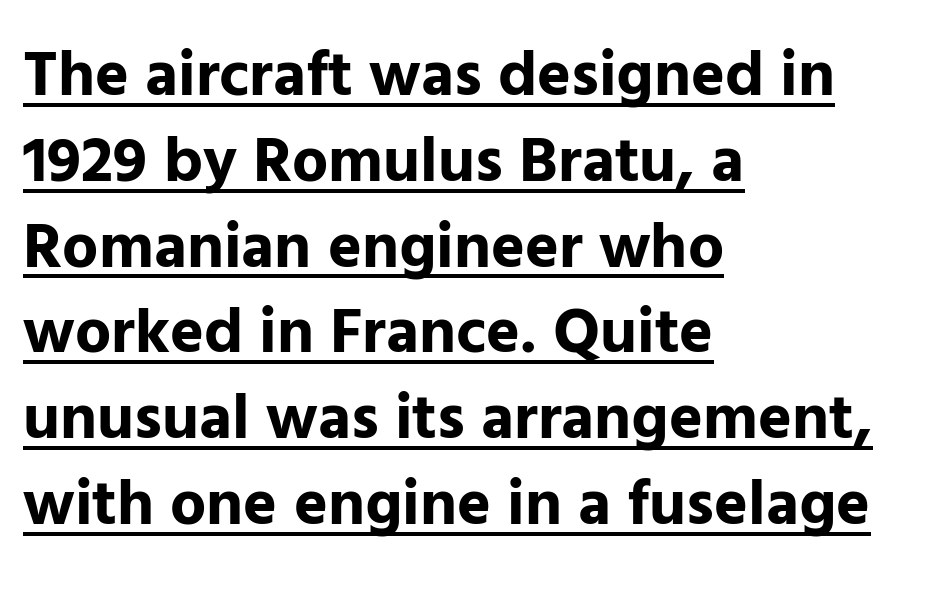
The image shows 64 px bold sans-serif type, upright; set left-aligned, normal line spacing (1.34x), normal letter spacing, underlined; low stroke contrast and a medium x-height.
